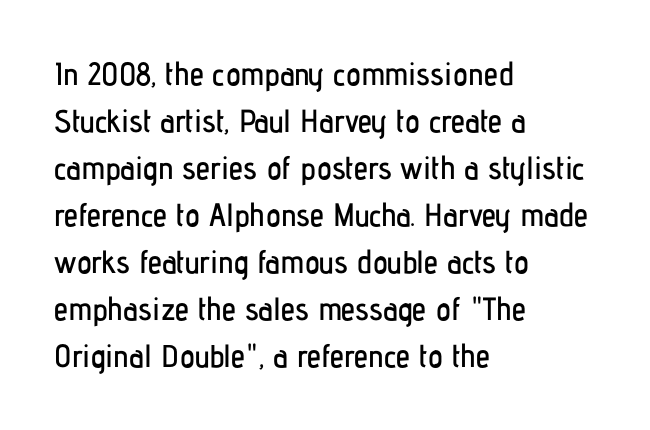
{"serif": "no", "italic": "no", "width": "condensed", "stroke_contrast": "low", "x_height": "medium", "monospaced": "no", "underline": "no", "align": "left", "line_spacing": "normal", "line_spacing_ratio": 1.47, "letter_spacing": "normal", "letter_spacing_em": 0.0, "glyph_px": 32}
